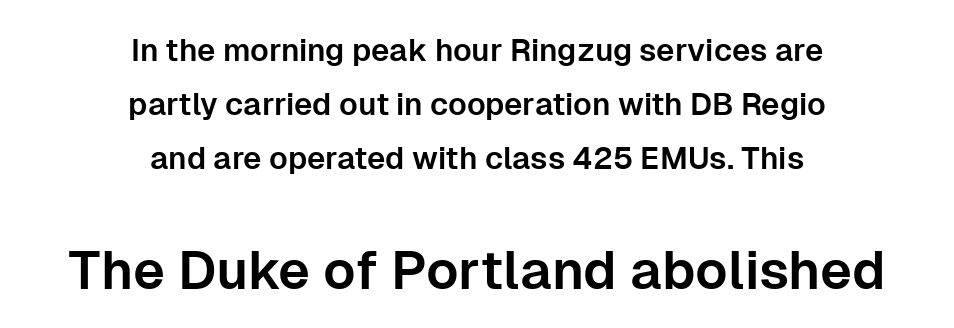
The image shows 54 px sans-serif type, upright; set centered, line spacing 1.74x, normal letter spacing, not underlined; the second (bottom) block is 1.74x larger; low stroke contrast and a medium x-height.
